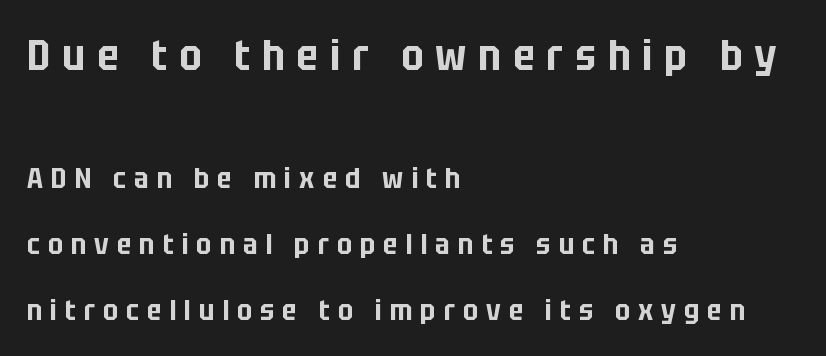
{"serif": "no", "italic": "no", "width": "condensed", "stroke_contrast": "low", "x_height": "large", "monospaced": "no", "underline": "no", "align": "left", "line_spacing": "loose", "line_spacing_ratio": 2.27, "letter_spacing": "wide", "letter_spacing_em": 0.28, "larger_block": "first", "size_ratio": 1.48, "glyph_px": 43}
